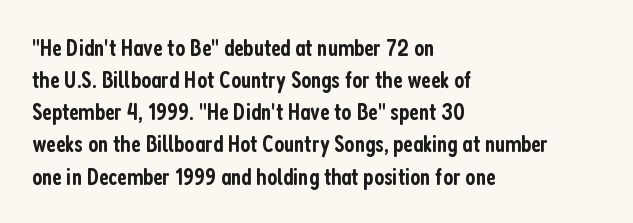
The image shows 24 px text type, upright; set left-aligned, normal line spacing (1.34x), normal letter spacing, not underlined.
